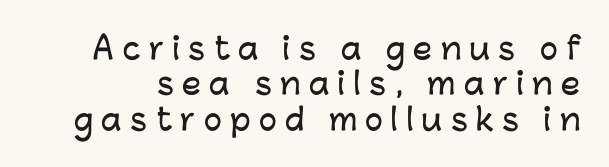
{"serif": "no", "italic": "no", "width": "normal", "stroke_contrast": "low", "x_height": "medium", "monospaced": "no", "underline": "no", "line_spacing_ratio": 1.18, "letter_spacing": "wide", "letter_spacing_em": 0.28, "glyph_px": 30}
